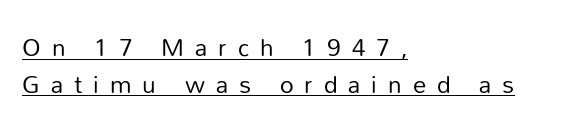
{"italic": "no", "bold": "no", "underline": "yes", "align": "left", "line_spacing": "normal", "line_spacing_ratio": 1.53, "letter_spacing": "wide", "letter_spacing_em": 0.46, "glyph_px": 24}
